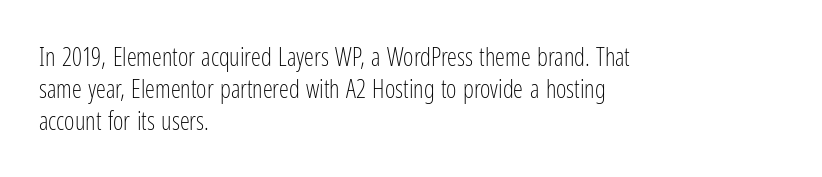
The image shows 25 px text type, upright; set left-aligned, normal line spacing (1.28x), normal letter spacing, not underlined.
